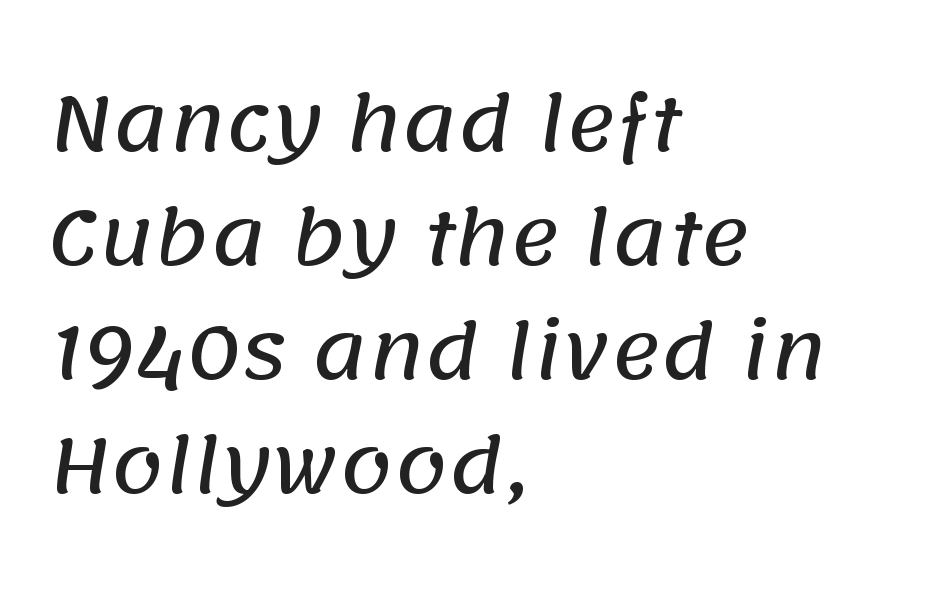
The image shows 75 px sans-serif type; set left-aligned, normal line spacing (1.52x), normal letter spacing, not underlined; low stroke contrast and a large x-height.
